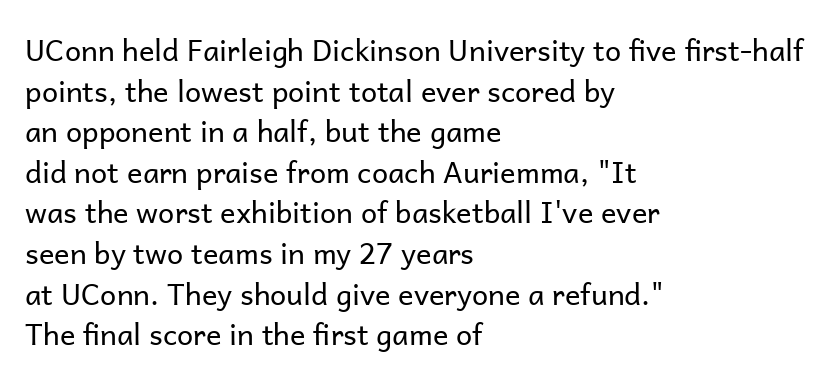
The image shows 29 px regular-weight sans-serif type, upright; set left-aligned, normal line spacing (1.4x), normal letter spacing, not underlined; low stroke contrast and a medium x-height.
